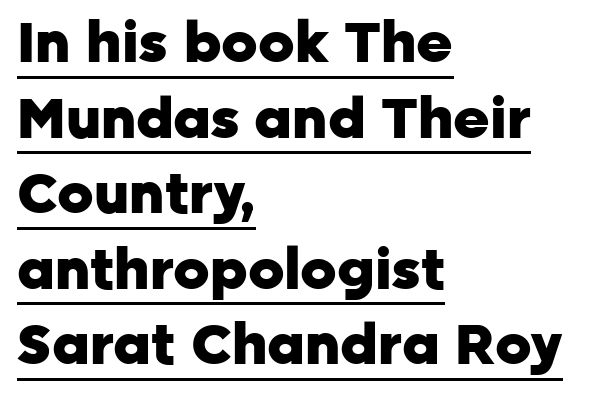
Q: Is the text bold? A: Yes.
Q: Is the text italic (slanted)? A: No, it is upright.
Q: Is the typeface a serif or a sans-serif typeface? A: Sans-serif.
Q: Is the text underlined? A: Yes.
Q: How is the paragraph aligned? A: Left-aligned.
Q: Is the spacing between letters normal or unusually wide? A: Normal.
Q: Is the spacing between lines tight, normal or loose? A: Normal.
Q: Width (condensed, normal, or wide)? A: Normal.
Q: Stroke contrast? A: Low.
Q: x-height? A: Medium.
Q: Monospaced? A: No.
